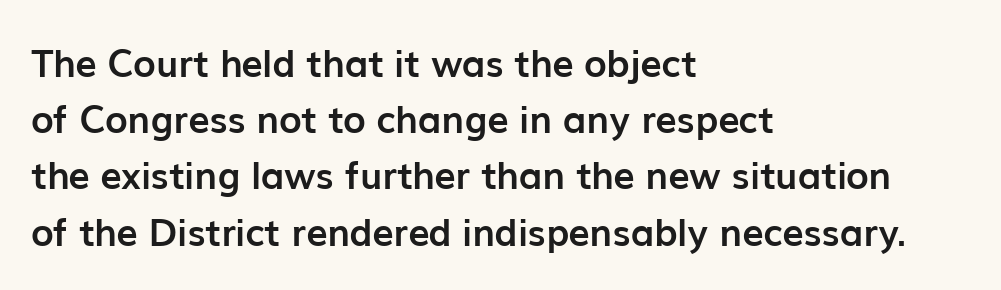
The image shows 38 px semibold sans-serif type, upright; set left-aligned, normal line spacing (1.48x), normal letter spacing, not underlined; low stroke contrast and a medium x-height.
